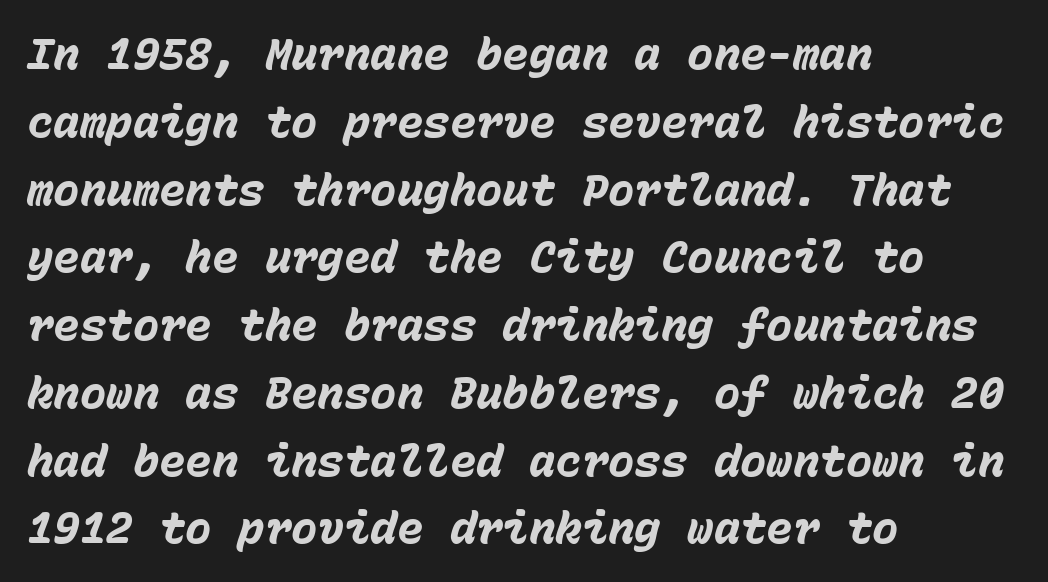
{"italic": "yes", "lean": "right", "slant_degrees": 15, "bold": "yes", "weight": "heavy", "width": "normal", "stroke_contrast": "low", "x_height": "medium", "monospaced": "yes", "underline": "no", "align": "left", "line_spacing": "normal", "line_spacing_ratio": 1.54, "letter_spacing": "normal", "letter_spacing_em": 0.0, "glyph_px": 44}
